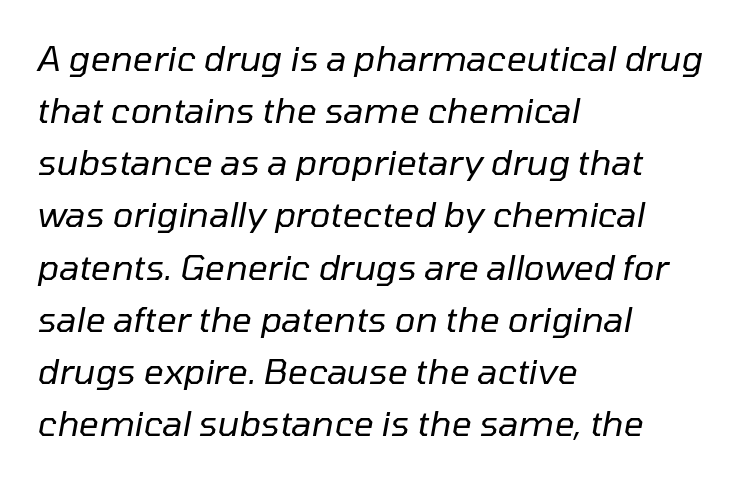
Q: Is the text bold? A: No.
Q: Is the text italic (slanted)? A: Yes, it leans right by about 10 degrees.
Q: Is the text underlined? A: No.
Q: How is the paragraph aligned? A: Left-aligned.
Q: Is the spacing between letters normal or unusually wide? A: Normal.
Q: Is the spacing between lines tight, normal or loose? A: Normal.
Q: Width (condensed, normal, or wide)? A: Normal.
Q: Stroke contrast? A: Low.
Q: x-height? A: Medium.
Q: Monospaced? A: No.
